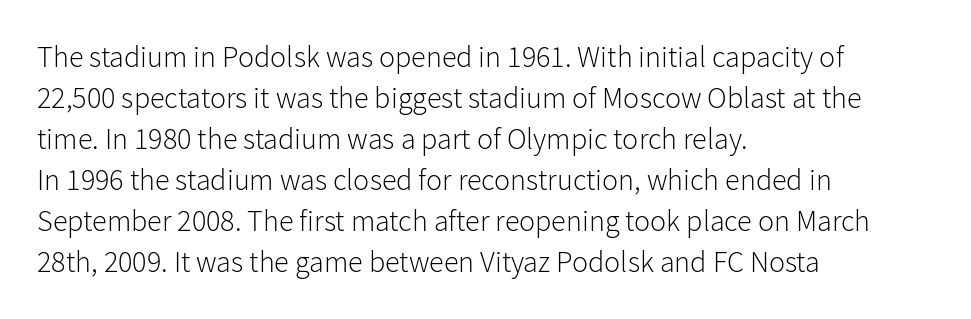
The rag falls on the right side of this text block. Words appear dense and cohesive because spacing is normal. The letters advance in unequal steps, a hallmark of proportional type. On a weight scale, this lands at 450 or below.
